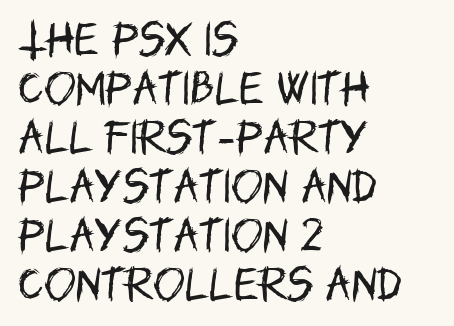
Q: Is the text bold? A: No.
Q: Is the text italic (slanted)? A: No, it is upright.
Q: Is the typeface a serif or a sans-serif typeface? A: Sans-serif.
Q: Is the text underlined? A: No.
Q: How is the paragraph aligned? A: Left-aligned.
Q: Is the spacing between letters normal or unusually wide? A: Normal.
Q: Is the spacing between lines tight, normal or loose? A: Normal.
Q: Width (condensed, normal, or wide)? A: Condensed.
Q: Stroke contrast? A: Low.
Q: x-height? A: Large.
Q: Monospaced? A: No.
